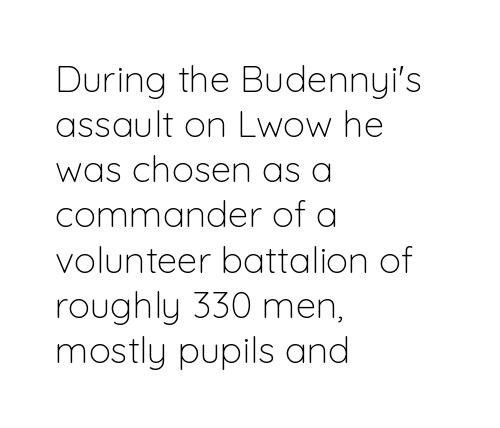
The image shows 37 px light sans-serif type, upright; set left-aligned, line spacing 1.22x, normal letter spacing, not underlined; low stroke contrast and a medium x-height.
